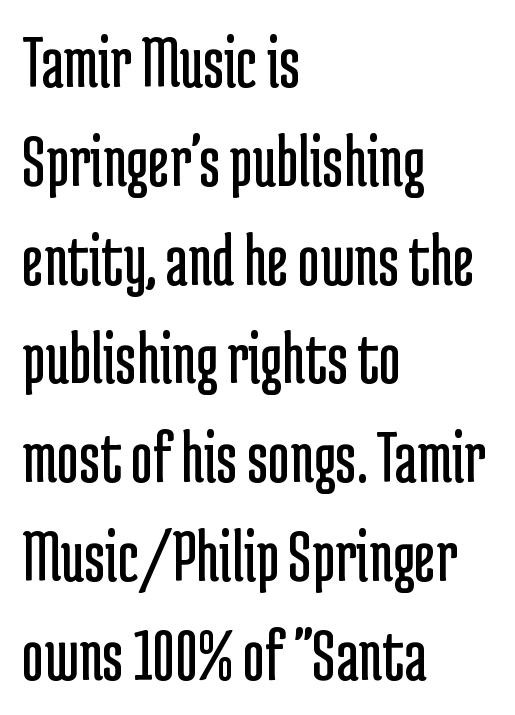
The strip under each line holds only bare page. Serif or sans? Sans — the stroke terminals are bare. Every row of glyphs begins at an identical x-position on the left. A typesetter would call this zero additional tracking. Vertical strokes here are truly vertical. Think standard paragraph weight, or any step lighter than that.
